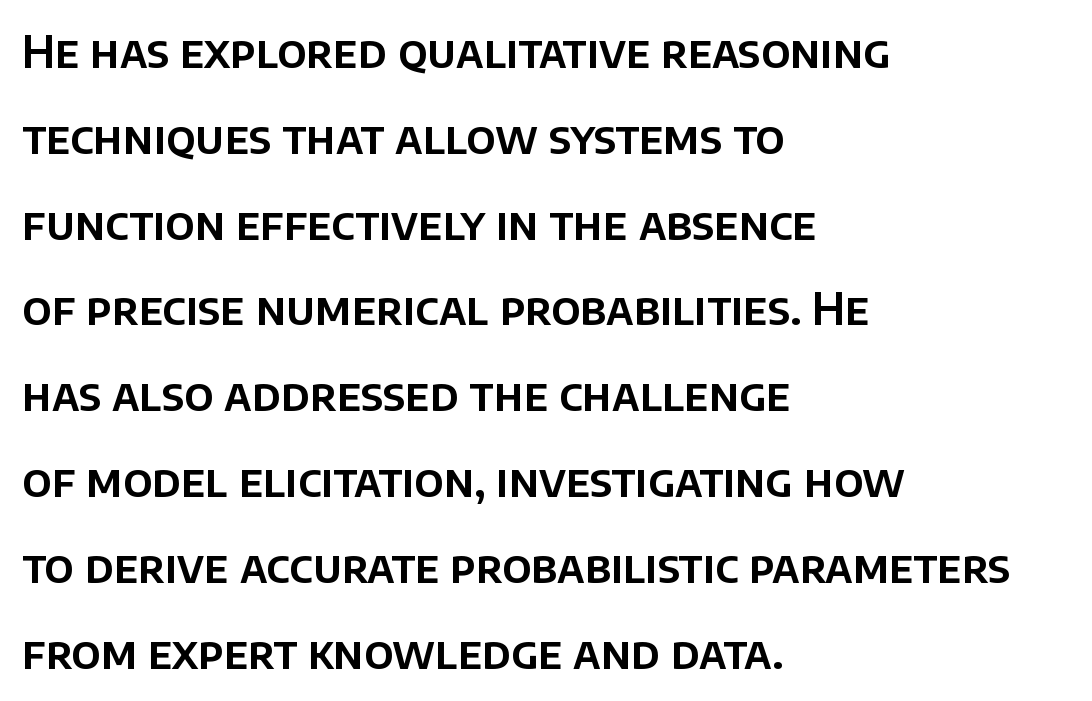
The image shows 44 px sans-serif type, upright; set left-aligned, loose line spacing (1.95x), normal letter spacing, not underlined; low stroke contrast and a large x-height.
